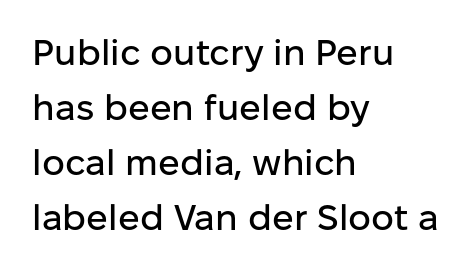
{"serif": "no", "italic": "no", "width": "normal", "stroke_contrast": "low", "x_height": "medium", "monospaced": "no", "underline": "no", "align": "left", "line_spacing": "normal", "line_spacing_ratio": 1.53, "letter_spacing": "normal", "letter_spacing_em": 0.0, "glyph_px": 36}
